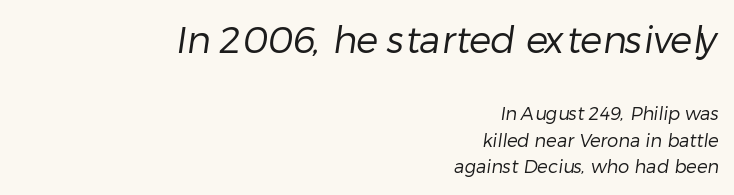
The rendering uses natural spacing where letterforms have individual widths. Block one is the big one; block two sits smaller underneath. This sample uses a sans-serif face. Bare-footed words on every line.
